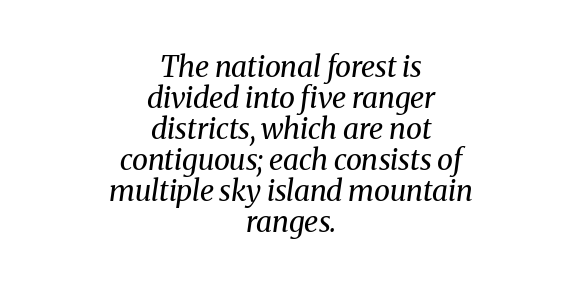
The image shows 29 px regular-weight serif type, italic (leaning right); set centered, tight line spacing (1.07x), normal letter spacing, not underlined; medium stroke contrast and a medium x-height.
